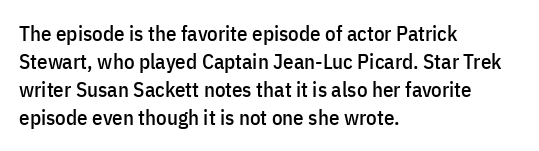
{"italic": "no", "underline": "no", "align": "left", "line_spacing": "normal", "line_spacing_ratio": 1.34, "letter_spacing": "normal", "letter_spacing_em": 0.0, "glyph_px": 21}
